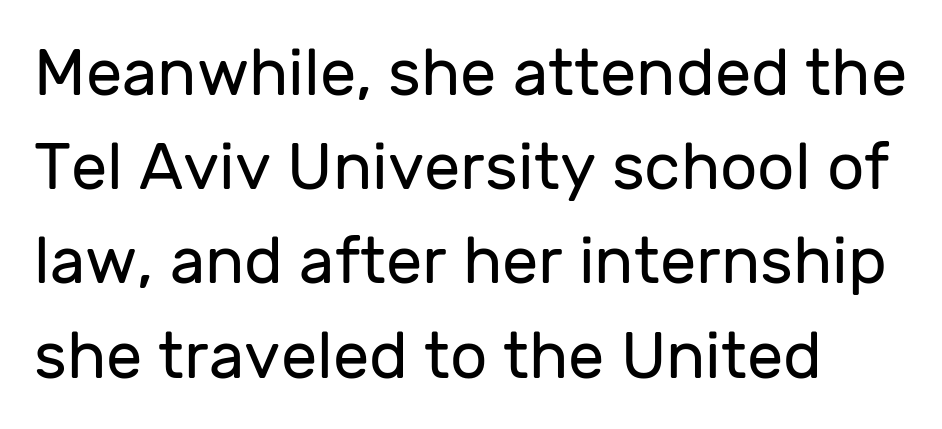
The image shows 65 px regular-weight sans-serif type, upright; set normal line spacing (1.45x), normal letter spacing, not underlined; low stroke contrast and a medium x-height.
